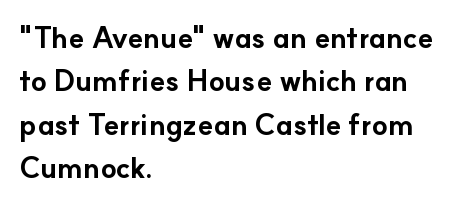
The image shows 29 px bold sans-serif type, upright; set left-aligned, normal line spacing (1.5x), normal letter spacing, not underlined; low stroke contrast and a small x-height.
